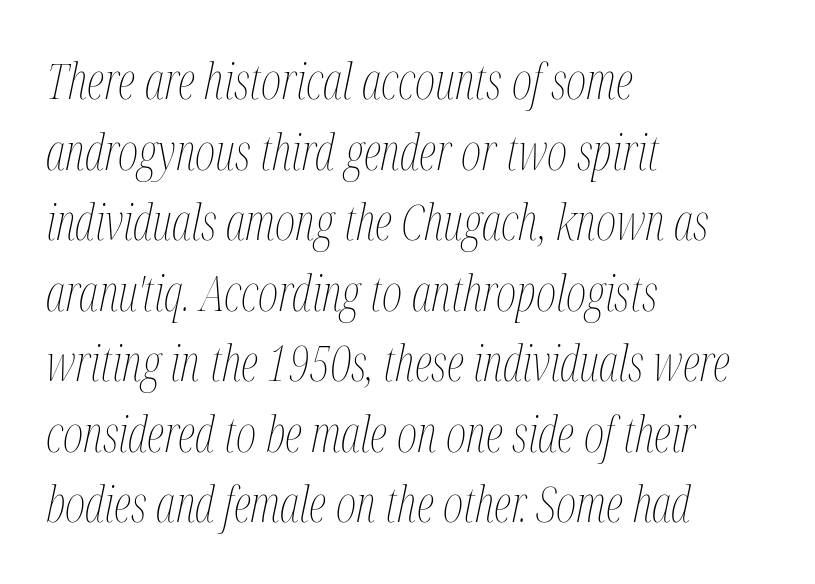
Q: Is the text bold? A: No.
Q: Is the text italic (slanted)? A: Yes, it leans right by about 12 degrees.
Q: Is the text underlined? A: No.
Q: How is the paragraph aligned? A: Left-aligned.
Q: Is the spacing between letters normal or unusually wide? A: Normal.
Q: Is the spacing between lines tight, normal or loose? A: Normal.
Q: Width (condensed, normal, or wide)? A: Condensed.
Q: Stroke contrast? A: Medium.
Q: x-height? A: Medium.
Q: Monospaced? A: No.
